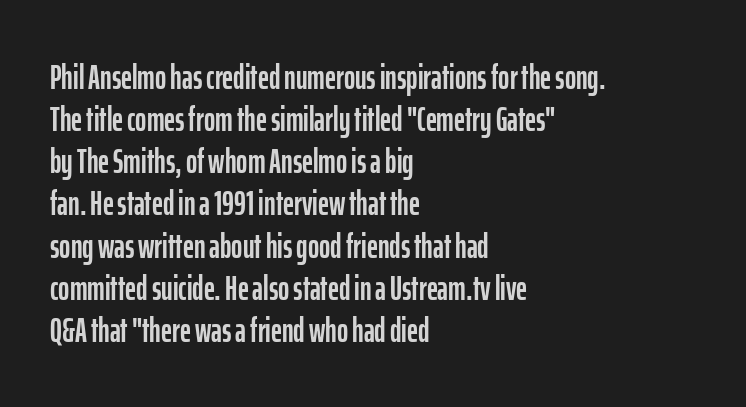
The image shows 34 px condensed sans-serif type, upright; set left-aligned, line spacing 1.24x, normal letter spacing, not underlined; low stroke contrast and a medium x-height.
